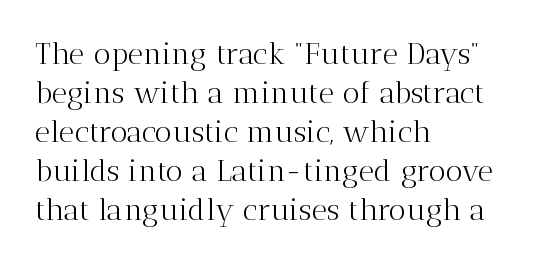
{"serif": "yes", "italic": "no", "bold": "no", "weight": "light", "width": "normal", "stroke_contrast": "medium", "x_height": "medium", "monospaced": "no", "underline": "no", "align": "left", "line_spacing": "normal", "line_spacing_ratio": 1.3, "letter_spacing": "normal", "letter_spacing_em": 0.0, "glyph_px": 30}
